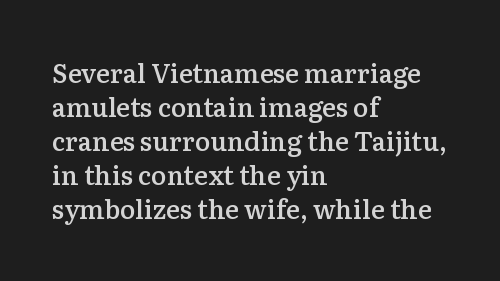
The image shows 26 px text type, upright; set left-aligned, normal line spacing (1.31x), normal letter spacing, not underlined.
